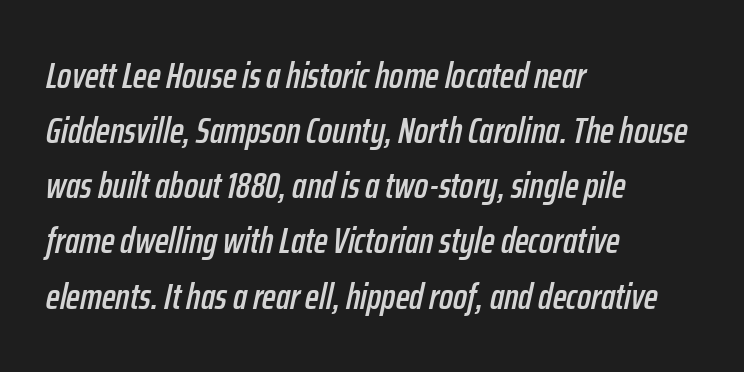
Is there much room between lines? A standard amount, neither cramped nor airy. The zone under the glyphs is completely vacant. Glyph-to-glyph distance matches everyday printed text. A classic flush-left, rag-right setting is used for this passage. Spacing verdict: proportional, widths tailored to each character.
